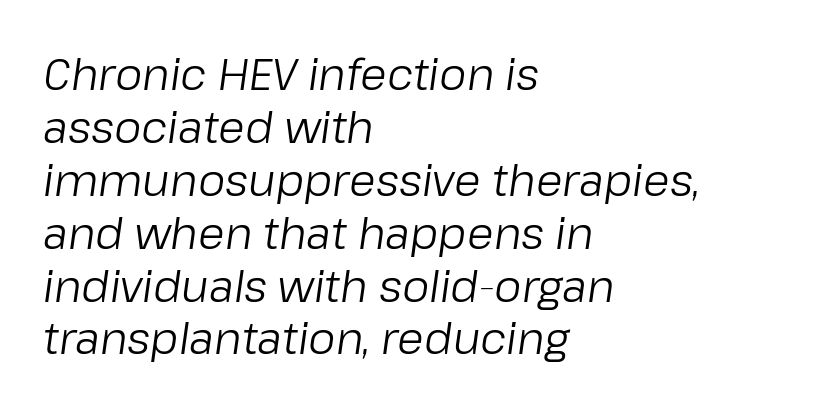
Q: Is the text bold? A: No.
Q: Is the text italic (slanted)? A: Yes, it leans right by about 8 degrees.
Q: Is the text underlined? A: No.
Q: How is the paragraph aligned? A: Left-aligned.
Q: Is the spacing between letters normal or unusually wide? A: Normal.
Q: Width (condensed, normal, or wide)? A: Normal.
Q: Stroke contrast? A: Low.
Q: x-height? A: Medium.
Q: Monospaced? A: No.
